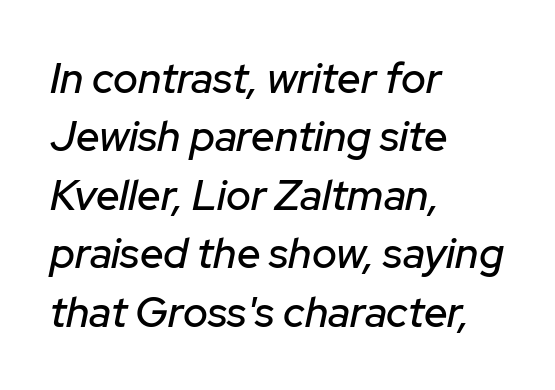
The image shows 42 px text type, italic (leaning right); set left-aligned, normal line spacing (1.39x), normal letter spacing, not underlined; low stroke contrast and a medium x-height.
